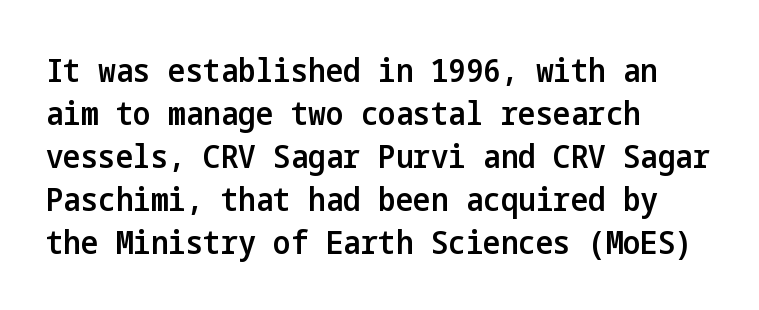
Q: Is the text bold? A: Semi-bold.
Q: Is the text italic (slanted)? A: No, it is upright.
Q: Is the typeface a serif or a sans-serif typeface? A: Sans-serif.
Q: Is the text underlined? A: No.
Q: How is the paragraph aligned? A: Left-aligned.
Q: Is the spacing between letters normal or unusually wide? A: Normal.
Q: Is the spacing between lines tight, normal or loose? A: Normal.
Q: Width (condensed, normal, or wide)? A: Condensed.
Q: Stroke contrast? A: Low.
Q: x-height? A: Medium.
